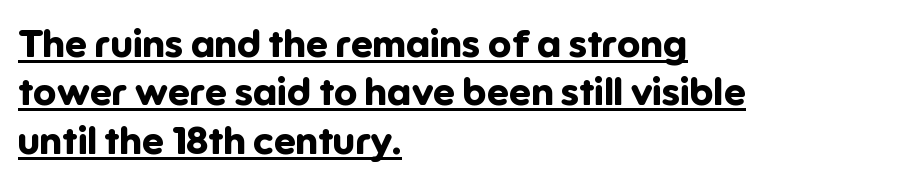
The image shows 39 px bold sans-serif type, upright; set left-aligned, line spacing 1.24x, normal letter spacing, underlined; low stroke contrast and a medium x-height.
